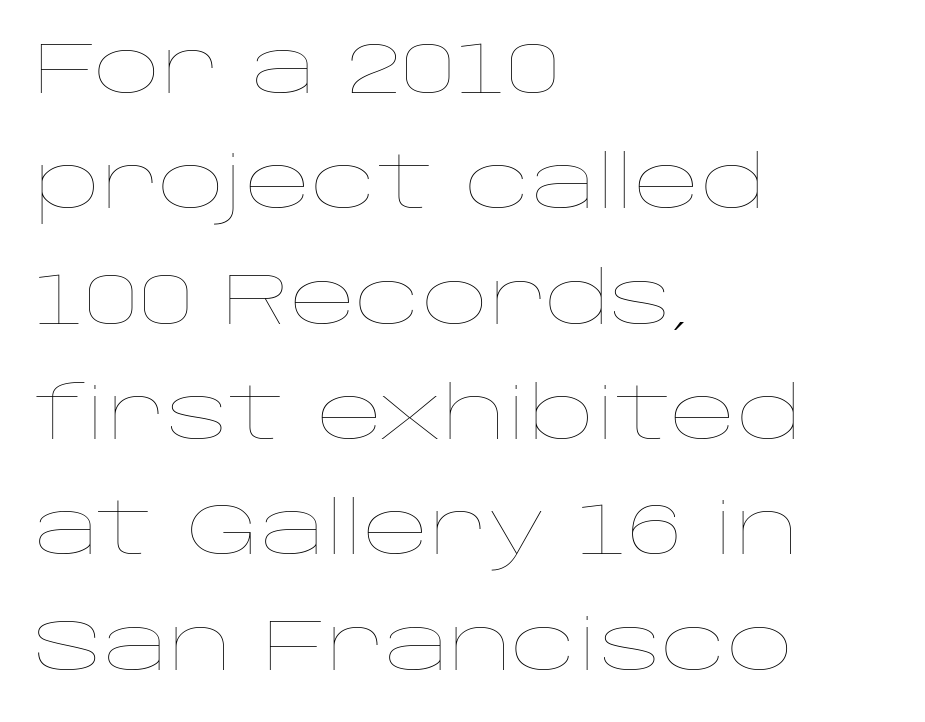
No extra tracking has been applied to these lines. This reads as an unemphasized weight, regular at the heaviest. Any mark beneath the type? The region is blank. Is this a fixed-width face? No — the glyphs have proportional, varying widths. A typesetter would call this leading conventional body-copy spacing.
